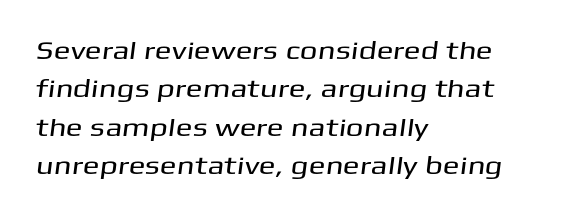
Q: Is the text underlined? A: No.
Q: How is the paragraph aligned? A: Left-aligned.
Q: Is the spacing between letters normal or unusually wide? A: Normal.
Q: Is the spacing between lines tight, normal or loose? A: Normal.
